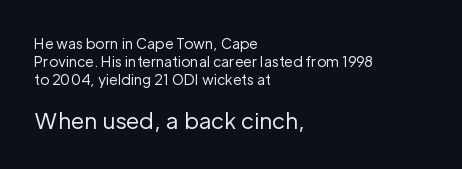
The image shows 22 px text type, upright; set left-aligned, normal line spacing (1.28x), normal letter spacing, not underlined; the second (bottom) block is 1.57x larger.
